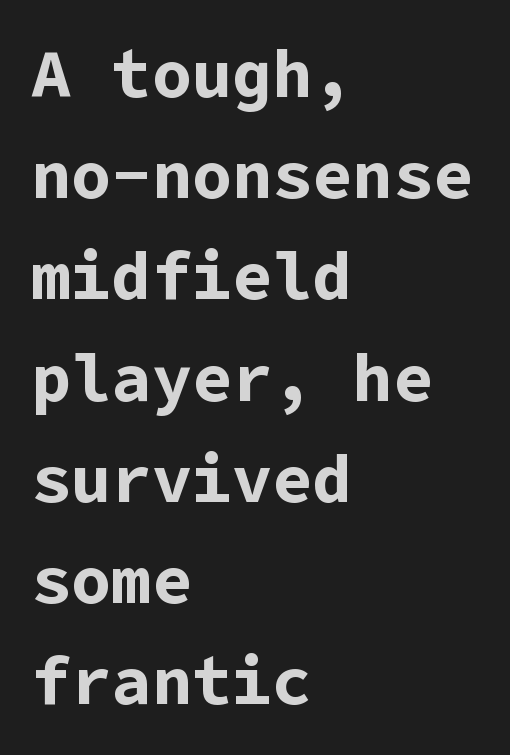
Pretty heavy lettering here — definitely bold. Default kerning and tracking; the words read as compact shapes. In terms of leading, this rendering sits right in the middle. The setting favours the left margin, as ordinary paragraphs usually do. Rendered with straight, roman letterforms. The letters carry no serifs — their stems end cleanly without finishing strokes.
